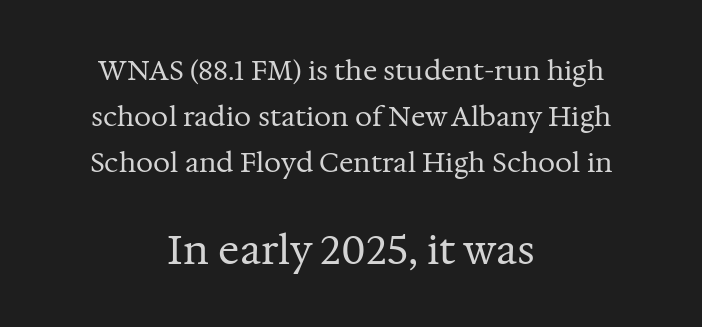
{"serif": "yes", "italic": "no", "bold": "no", "weight": "regular", "width": "normal", "stroke_contrast": "medium", "x_height": "medium", "monospaced": "no", "underline": "no", "align": "center", "line_spacing_ratio": 1.71, "letter_spacing": "normal", "letter_spacing_em": 0.0, "larger_block": "second", "size_ratio": 1.48, "glyph_px": 40}
